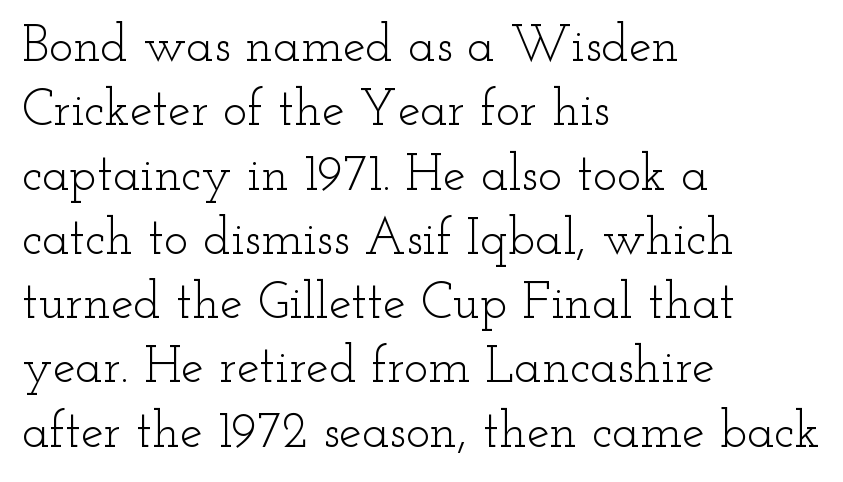
Casual observation: everything's shoved over to the left. This block has exactly the height ordinary leading produces. Examine the stroke ends and you'll spot serifs. This rendering leaves character spacing at its baseline value. The lettering holds an erect, upright posture throughout.
